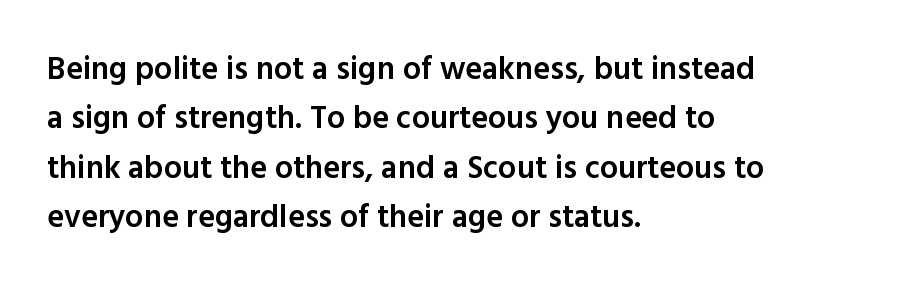
The image shows 32 px semibold sans-serif type, upright; set left-aligned, normal line spacing (1.54x), normal letter spacing, not underlined; a medium x-height.
